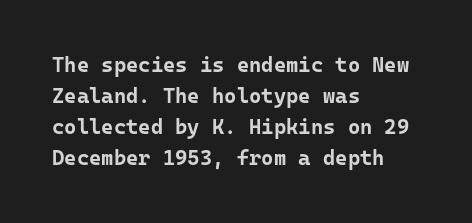
The image shows 21 px bold type, upright; set left-aligned, normal line spacing (1.48x), normal letter spacing, not underlined.
